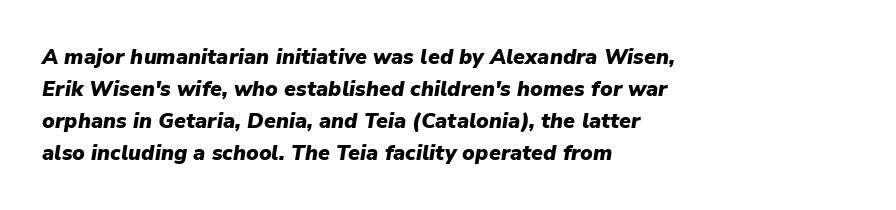
Letters rest on an invisible, unmarked baseline. The typesetter chose a ragged-right arrangement here. Stroke thickness is high; the sample reads as a true bold. You could call the tracking neutral — neither tight nor loose. If you measured baseline to baseline, you'd find a middling distance.
